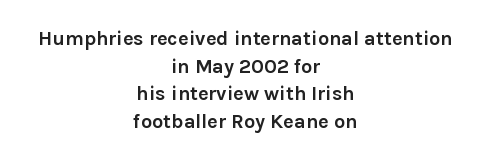
Q: Is the text bold? A: Yes.
Q: Is the text italic (slanted)? A: No, it is upright.
Q: Is the text underlined? A: No.
Q: How is the paragraph aligned? A: Centered.
Q: Is the spacing between letters normal or unusually wide? A: Normal.
Q: Is the spacing between lines tight, normal or loose? A: Normal.
